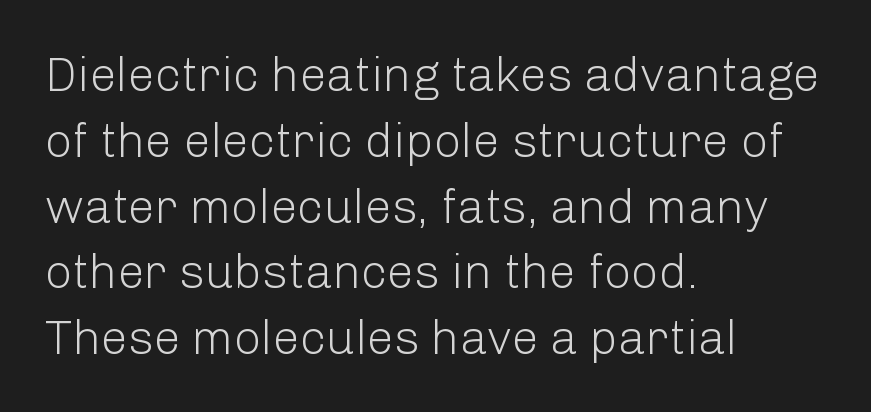
The image shows 48 px light sans-serif type, upright; set left-aligned, normal line spacing (1.37x), normal letter spacing, not underlined; low stroke contrast and a medium x-height.
